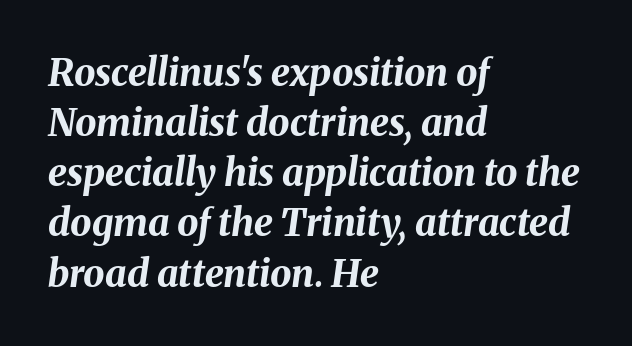
Anything drawn beneath the words? Only blank space. Spacing verdict: proportional, widths tailored to each character. The axis of the letterforms is tilted away from vertical. The vertical gap from one line to the next is medium. How are the letters spaced? Ordinarily, with no added tracking.
